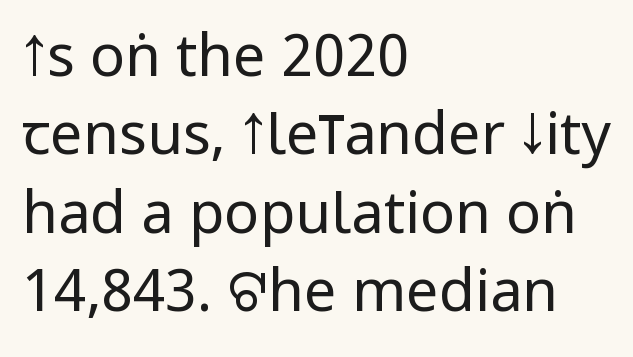
The image shows 58 px regular-weight, condensed sans-serif type, upright; set left-aligned, normal line spacing (1.35x), normal letter spacing, not underlined; low stroke contrast.
